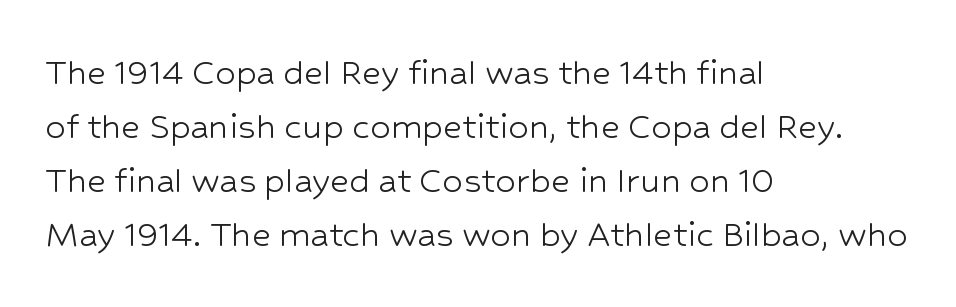
{"serif": "no", "italic": "no", "bold": "no", "weight": "light", "width": "normal", "stroke_contrast": "low", "x_height": "medium", "monospaced": "no", "underline": "no", "align": "left", "line_spacing": "normal", "line_spacing_ratio": 1.32, "letter_spacing": "normal", "letter_spacing_em": 0.0, "glyph_px": 41}
